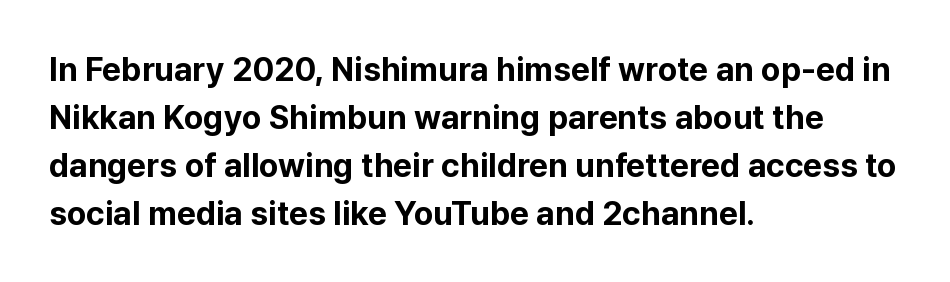
Q: Is the text bold? A: Yes.
Q: Is the text italic (slanted)? A: No, it is upright.
Q: Is the typeface a serif or a sans-serif typeface? A: Sans-serif.
Q: Is the text underlined? A: No.
Q: How is the paragraph aligned? A: Left-aligned.
Q: Is the spacing between letters normal or unusually wide? A: Normal.
Q: Is the spacing between lines tight, normal or loose? A: Normal.
Q: Width (condensed, normal, or wide)? A: Normal.
Q: Stroke contrast? A: Low.
Q: x-height? A: Medium.
Q: Monospaced? A: No.
